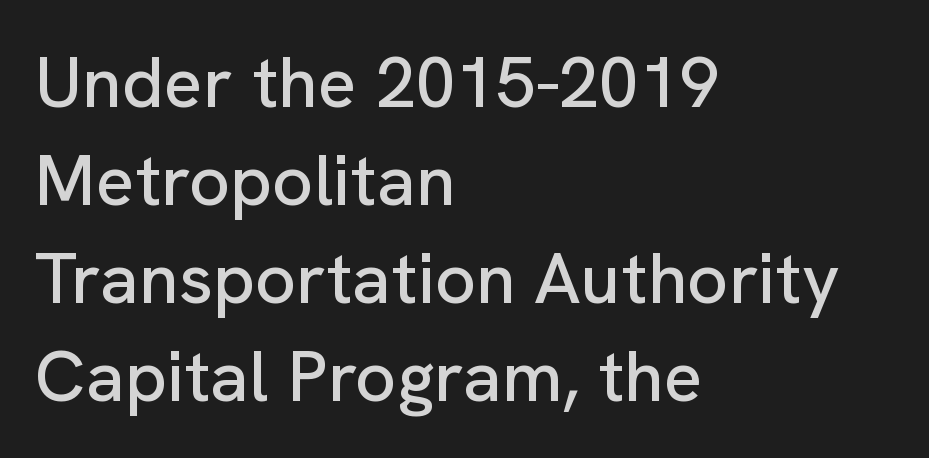
Q: Is the text italic (slanted)? A: No, it is upright.
Q: Is the typeface a serif or a sans-serif typeface? A: Sans-serif.
Q: Is the text underlined? A: No.
Q: How is the paragraph aligned? A: Left-aligned.
Q: Is the spacing between letters normal or unusually wide? A: Normal.
Q: Is the spacing between lines tight, normal or loose? A: Normal.
Q: Width (condensed, normal, or wide)? A: Normal.
Q: Stroke contrast? A: Low.
Q: x-height? A: Medium.
Q: Monospaced? A: No.
